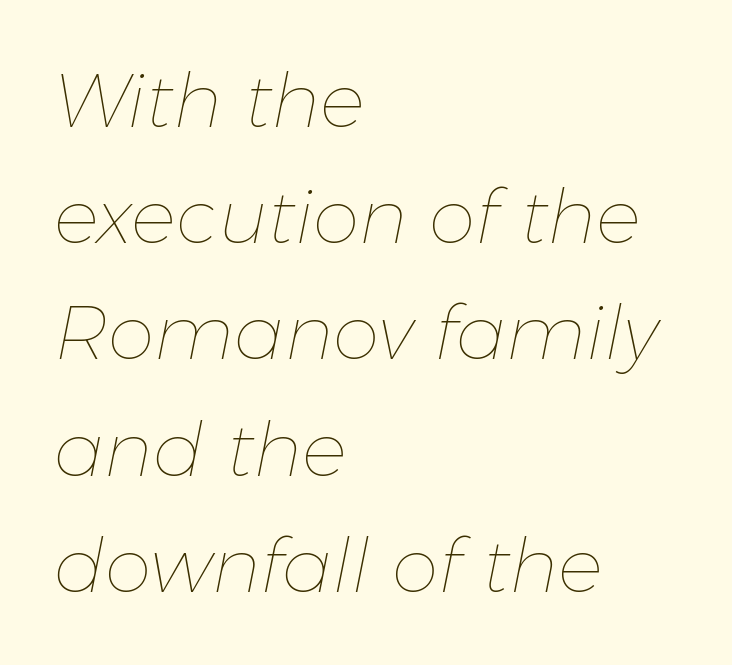
Is the type heavy? It reads as light-to-regular instead. The letters are slanted; this is an italic face. Each new line begins a customary step beneath the previous one. The text block is weighted toward the left margin, trailing off unevenly rightward.
